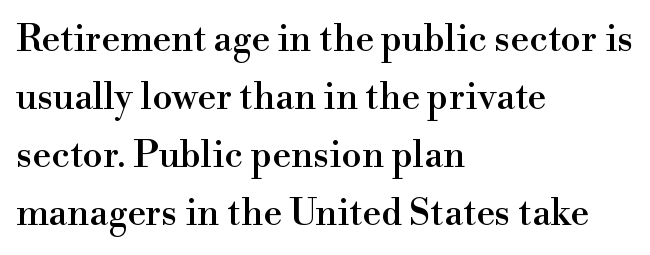
Q: Is the text italic (slanted)? A: No, it is upright.
Q: Is the typeface a serif or a sans-serif typeface? A: Serif.
Q: Is the text underlined? A: No.
Q: How is the paragraph aligned? A: Left-aligned.
Q: Is the spacing between letters normal or unusually wide? A: Normal.
Q: Is the spacing between lines tight, normal or loose? A: Normal.
Q: Width (condensed, normal, or wide)? A: Normal.
Q: x-height? A: Small.
Q: Monospaced? A: No.
